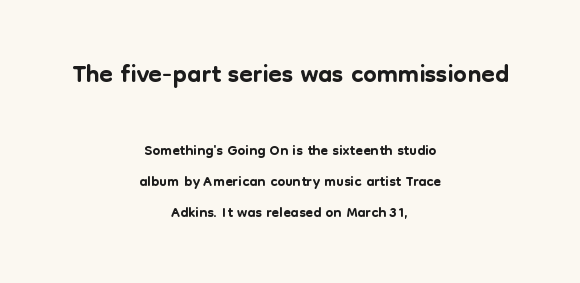
The image shows 38 px sans-serif type, upright; set centered, normal line spacing (1.41x), normal letter spacing, not underlined; the first (top) block is 1.73x larger; low stroke contrast and a medium x-height.
